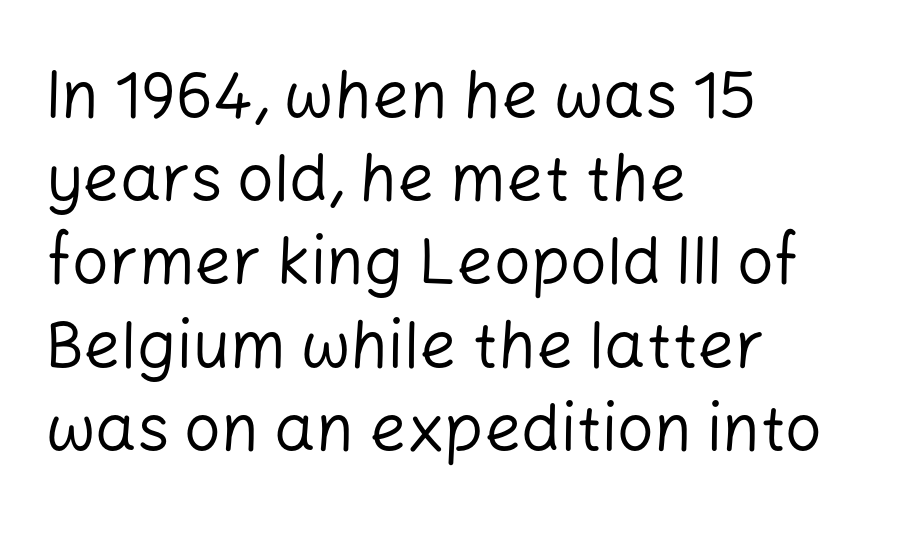
The image shows 65 px regular-weight sans-serif type, upright; set left-aligned, normal line spacing (1.28x), normal letter spacing, not underlined; low stroke contrast and a medium x-height.
